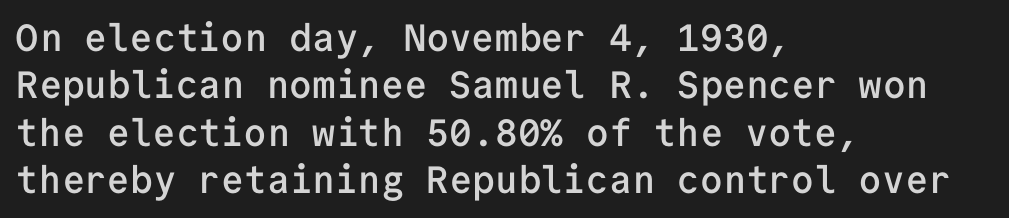
{"serif": "no", "italic": "no", "bold": "semi", "weight": "semibold", "width": "normal", "stroke_contrast": "low", "x_height": "medium", "monospaced": "yes", "underline": "no", "align": "left", "line_spacing": "normal", "line_spacing_ratio": 1.25, "letter_spacing": "normal", "letter_spacing_em": 0.0, "glyph_px": 38}
